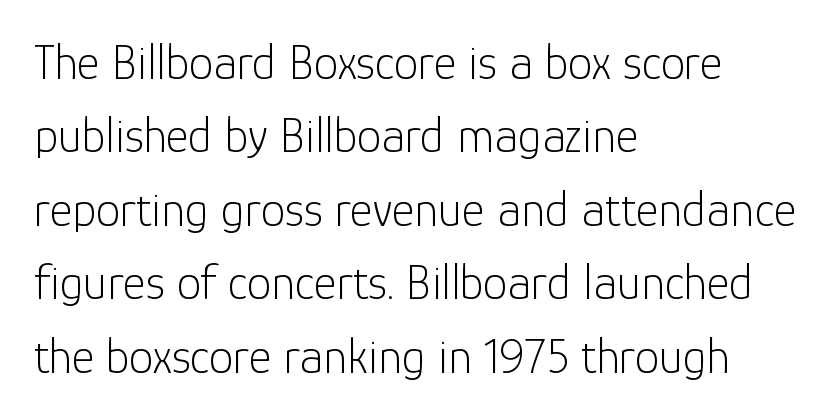
Q: Is the text bold? A: No.
Q: Is the text italic (slanted)? A: No, it is upright.
Q: Is the typeface a serif or a sans-serif typeface? A: Sans-serif.
Q: Is the text underlined? A: No.
Q: How is the paragraph aligned? A: Left-aligned.
Q: Is the spacing between letters normal or unusually wide? A: Normal.
Q: Is the spacing between lines tight, normal or loose? A: Normal.
Q: Width (condensed, normal, or wide)? A: Normal.
Q: Stroke contrast? A: Low.
Q: x-height? A: Medium.
Q: Monospaced? A: No.
